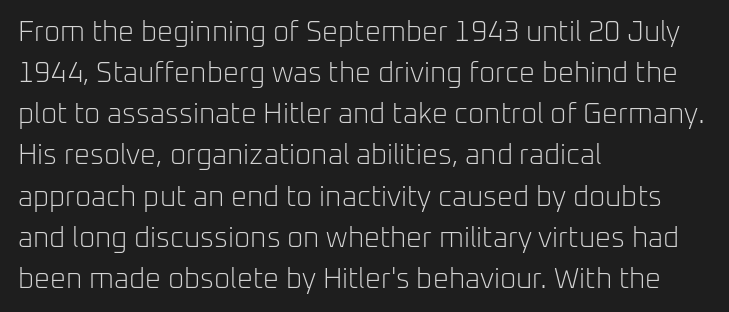
The image shows 28 px light sans-serif type, upright; set left-aligned, normal line spacing (1.47x), normal letter spacing, not underlined; low stroke contrast and a medium x-height.
